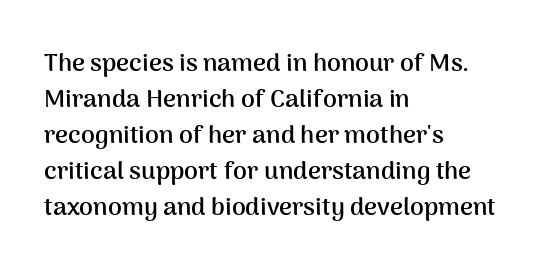
Nope, not italic — everything's standing straight. A normal amount of white space separates one row of letters from the next. Pretty heavy lettering here — definitely bold. Line starts are locked; line ends wander. Tracking here is standard; glyphs follow each other at the usual distance. Decoration check: the copy has no underline.
